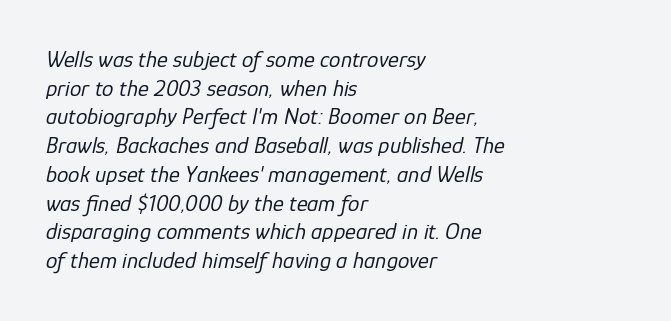
Heft: none added — not bold. Layout note: lines flush left. Students, note that the glyphs here touch the page at normal intervals. The rendering applies a slant to the glyphs. This rendering features lettering with no underline.
